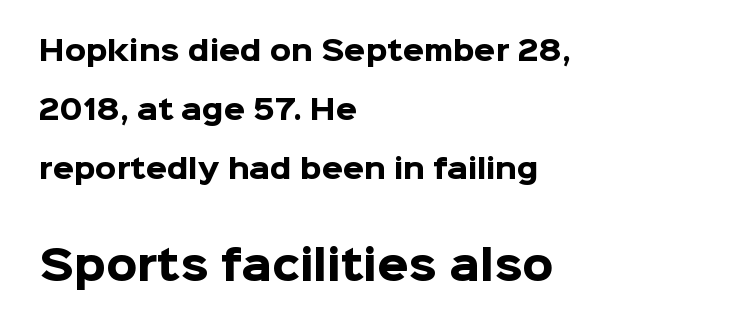
Q: Is the text bold? A: Yes.
Q: Is the text italic (slanted)? A: No, it is upright.
Q: Is the typeface a serif or a sans-serif typeface? A: Sans-serif.
Q: Is the text underlined? A: No.
Q: How is the paragraph aligned? A: Left-aligned.
Q: Is the spacing between letters normal or unusually wide? A: Normal.
Q: Is the spacing between lines tight, normal or loose? A: Loose.
Q: Which block of text is set in a larger size, the first (top) or the second (bottom)? A: The second (bottom) one.
Q: Width (condensed, normal, or wide)? A: Normal.
Q: Stroke contrast? A: Low.
Q: x-height? A: Medium.
Q: Monospaced? A: No.
